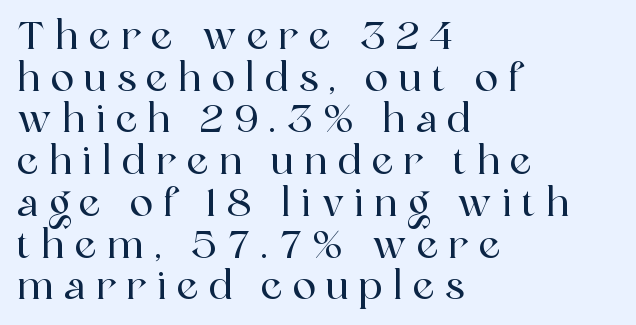
The image shows 39 px serif type, upright; set left-aligned, tight line spacing (1.07x), unusually wide letter spacing (+0.26 em), not underlined; a medium x-height.
